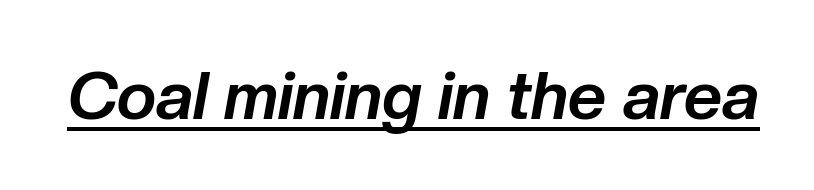
{"italic": "yes", "lean": "right", "slant_degrees": 10, "bold": "yes", "weight": "bold", "width": "normal", "stroke_contrast": "low", "x_height": "medium", "monospaced": "no", "underline": "yes", "letter_spacing": "normal", "letter_spacing_em": 0.0, "glyph_px": 67}
